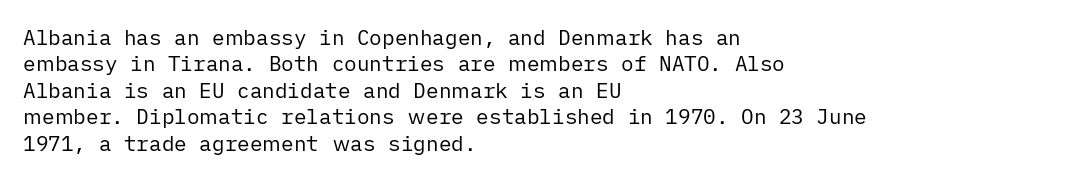
{"italic": "no", "bold": "no", "underline": "no", "align": "left", "line_spacing": "normal", "line_spacing_ratio": 1.26, "letter_spacing": "normal", "letter_spacing_em": 0.0, "glyph_px": 21}
